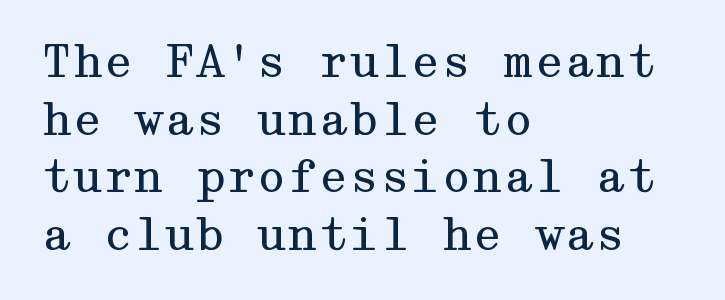
The image shows 44 px regular-weight, wide serif type, upright; set left-aligned, normal line spacing (1.31x), normal letter spacing, not underlined; medium stroke contrast and a medium x-height.
